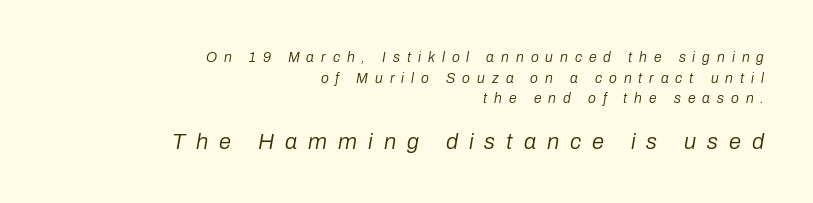
Glance below the letters and you will spot only blank space. Every character sits at an angle, as italics do. Size contrast runs from small at the top to large at the bottom. The font is comparable to plain body text, perhaps lighter. Short and long lines alike share a common ending point at right.
